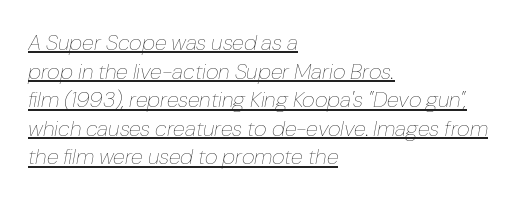
The paragraph shown leans on its left margin. Tracking value appears to be zero — textbook default spacing. What decoration does the sample have? An underline. No heavy texture on the line: the type isn't bold.
